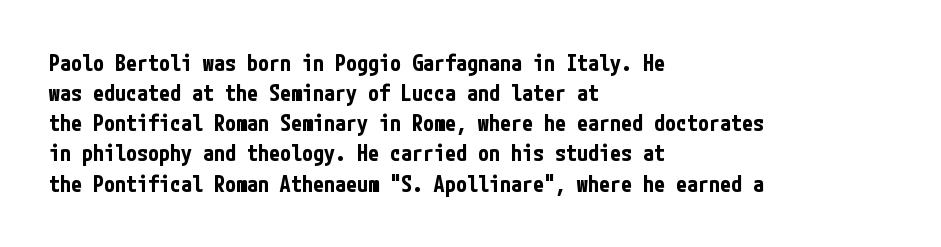
Q: Is the text bold? A: Yes.
Q: Is the text italic (slanted)? A: No, it is upright.
Q: Is the text underlined? A: No.
Q: How is the paragraph aligned? A: Left-aligned.
Q: Is the spacing between letters normal or unusually wide? A: Normal.
Q: Is the spacing between lines tight, normal or loose? A: Normal.
